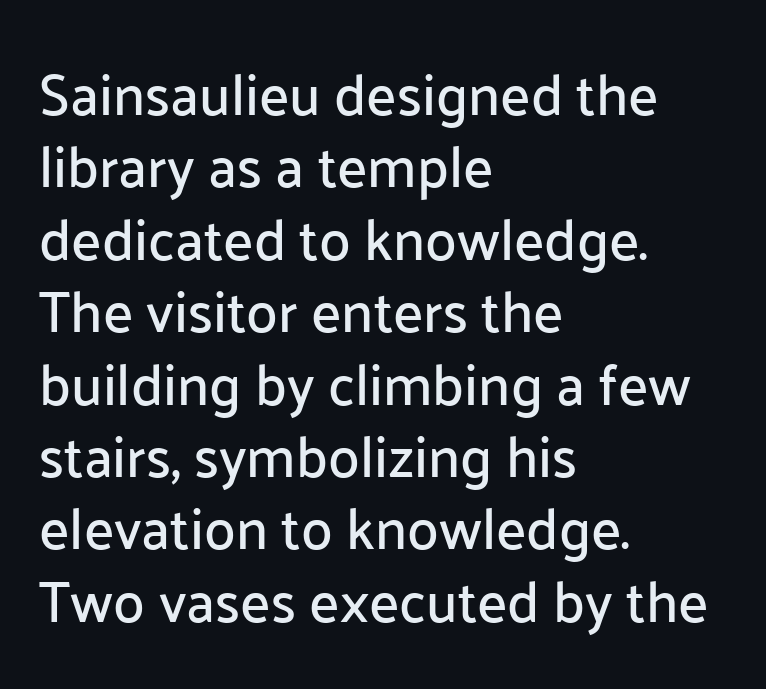
Do the characters align in a grid? No, the font is proportional. Observe the ordinary spacing: letters are neighbours, not strangers. The letters carry no serifs — their stems end cleanly without finishing strokes. Underlining? Definitely not there.
